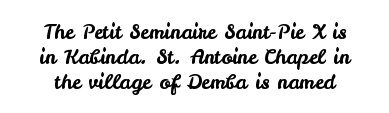
Q: Is the text italic (slanted)? A: Yes.
Q: Is the text underlined? A: No.
Q: Is the spacing between letters normal or unusually wide? A: Normal.
